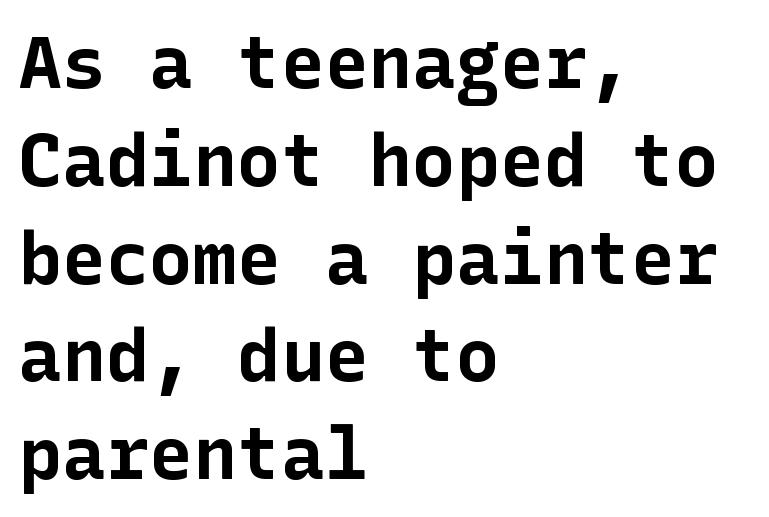
The image shows 73 px bold sans-serif type, upright; set left-aligned, normal line spacing (1.34x), normal letter spacing, not underlined; low stroke contrast and a medium x-height.
